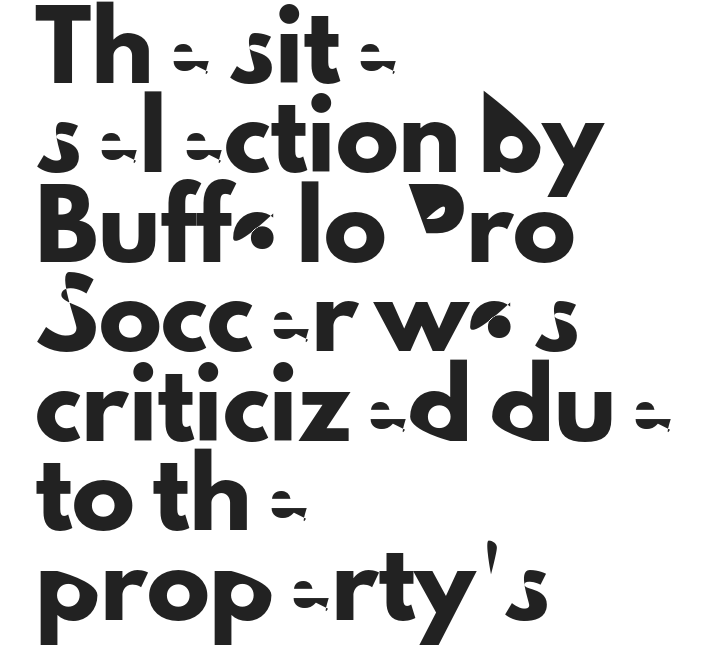
Regular leading. Characters remain perfectly vertical along every line. Notice how the passage keeps a crisp vertical edge on the left only. Stroke terminals: plain, sans-serif. Any mark beneath the type? The region is blank. The horizontal fit of the characters is conventional and even.
